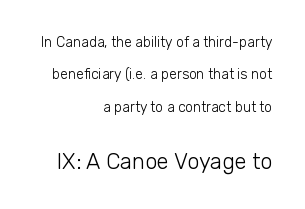
Weight class: somewhere from thin through regular. Does the lettering tilt? It doesn't — this is upright. This sample trades compactness for vertical openness between lines. Note: smaller setting up top, larger setting below.
